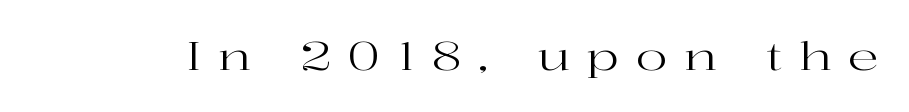
Q: Is the text bold? A: No.
Q: Is the text italic (slanted)? A: No, it is upright.
Q: Is the typeface a serif or a sans-serif typeface? A: Serif.
Q: Is the text underlined? A: No.
Q: Is the spacing between letters normal or unusually wide? A: Unusually wide.
Q: Width (condensed, normal, or wide)? A: Wide.
Q: Stroke contrast? A: High.
Q: x-height? A: Medium.
Q: Monospaced? A: No.
